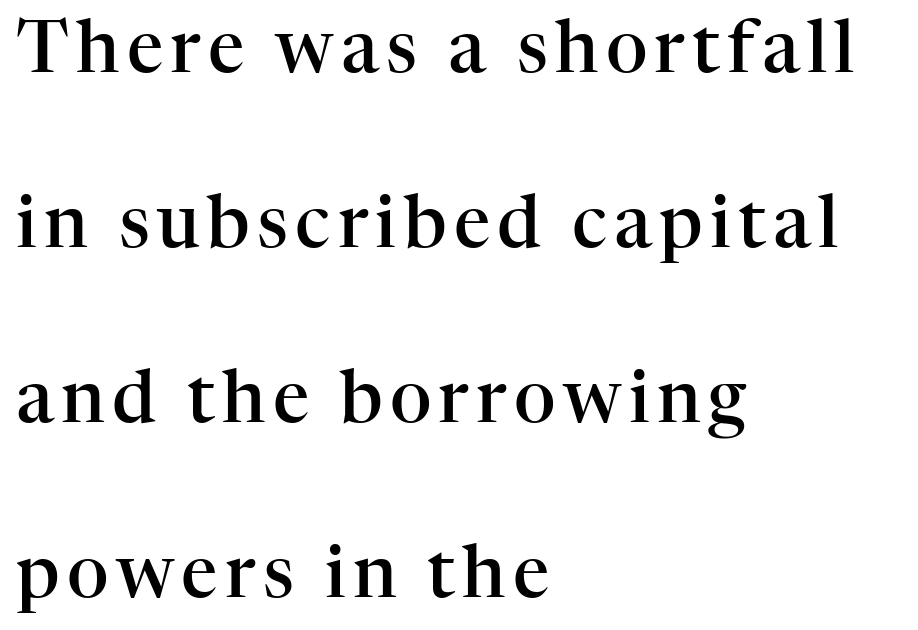
Q: Is the text bold? A: Semi-bold.
Q: Is the text italic (slanted)? A: No, it is upright.
Q: Is the typeface a serif or a sans-serif typeface? A: Serif.
Q: Is the text underlined? A: No.
Q: How is the paragraph aligned? A: Left-aligned.
Q: Is the spacing between lines tight, normal or loose? A: Loose.
Q: Width (condensed, normal, or wide)? A: Normal.
Q: Stroke contrast? A: High.
Q: x-height? A: Medium.
Q: Monospaced? A: No.
